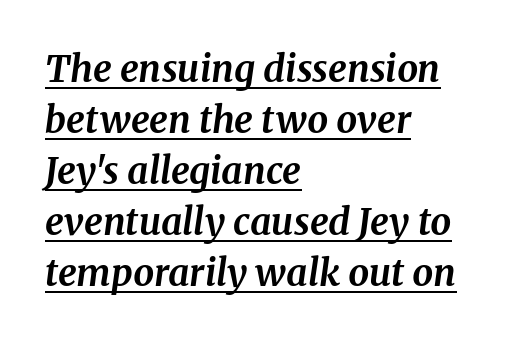
{"serif": "yes", "italic": "yes", "lean": "right", "slant_degrees": 8, "bold": "yes", "weight": "bold", "width": "normal", "stroke_contrast": "medium", "x_height": "medium", "monospaced": "no", "underline": "yes", "align": "left", "line_spacing": "normal", "line_spacing_ratio": 1.38, "letter_spacing": "normal", "letter_spacing_em": 0.0, "glyph_px": 37}
